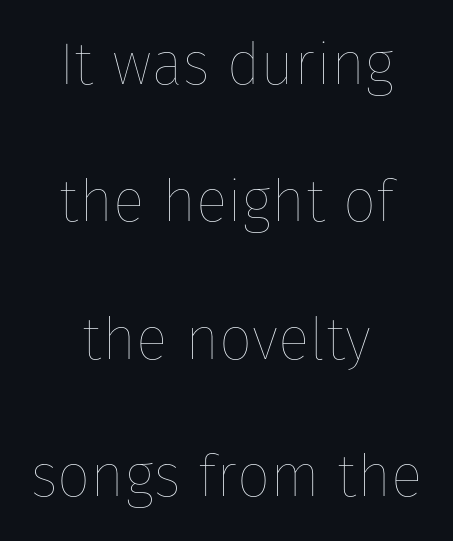
{"italic": "no", "bold": "no", "weight": "thin", "width": "normal", "stroke_contrast": "low", "x_height": "medium", "monospaced": "no", "underline": "no", "align": "center", "line_spacing": "loose", "line_spacing_ratio": 2.33, "letter_spacing": "normal", "letter_spacing_em": 0.0, "glyph_px": 59}
